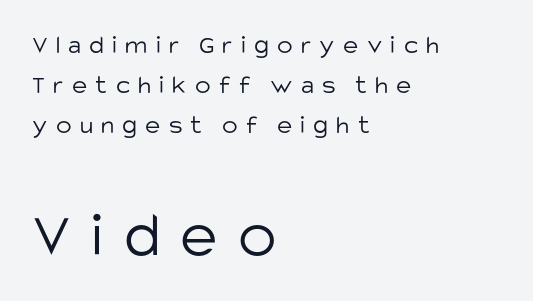
Q: Is the text bold? A: No.
Q: Is the text italic (slanted)? A: No, it is upright.
Q: Is the typeface a serif or a sans-serif typeface? A: Sans-serif.
Q: Is the text underlined? A: No.
Q: How is the paragraph aligned? A: Left-aligned.
Q: Is the spacing between letters normal or unusually wide? A: Unusually wide.
Q: Is the spacing between lines tight, normal or loose? A: Normal.
Q: Which block of text is set in a larger size, the first (top) or the second (bottom)? A: The second (bottom) one.
Q: Width (condensed, normal, or wide)? A: Normal.
Q: Stroke contrast? A: Low.
Q: x-height? A: Large.
Q: Monospaced? A: No.
